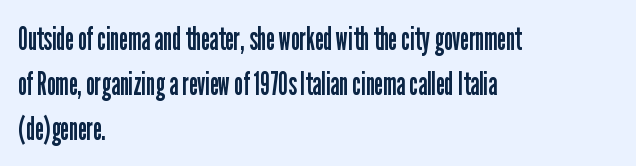
The image shows 33 px regular-weight, condensed sans-serif type, upright; set left-aligned, normal line spacing (1.36x), normal letter spacing, not underlined; low stroke contrast and a medium x-height.
